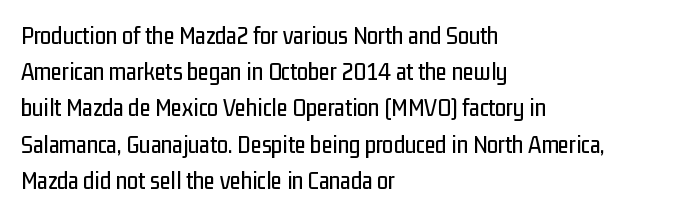
The image shows 25 px text type, upright; set left-aligned, normal line spacing (1.45x), normal letter spacing, not underlined.
